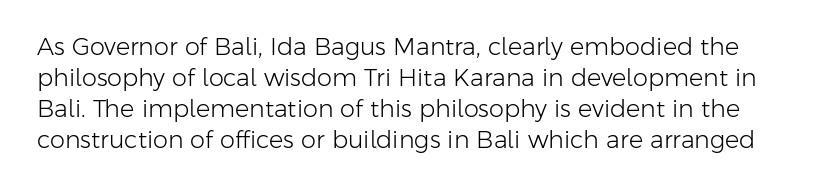
The image shows 24 px text type, upright; set normal line spacing (1.29x), normal letter spacing, not underlined.
